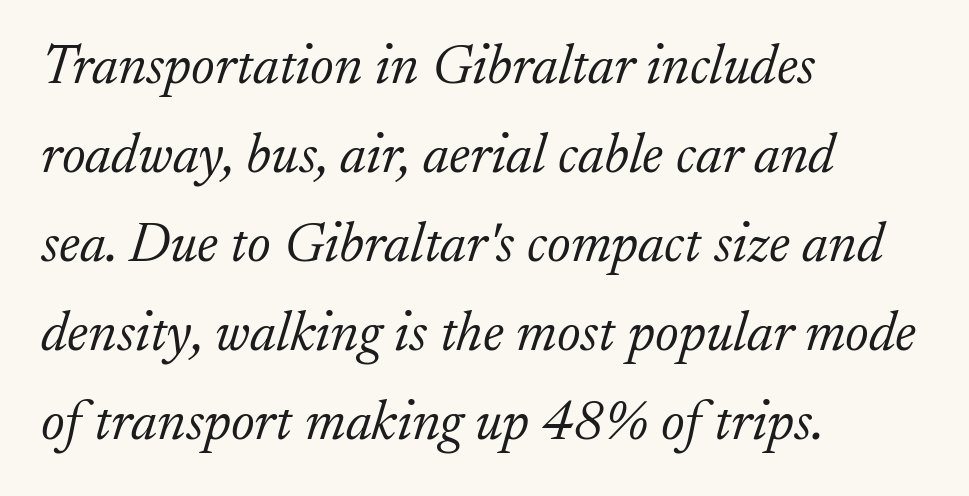
Posture: slanted. Compared with typical paragraphs, the rows here are spaced about the same. The rendering anchors every line to the left-hand side. Weight: regular or lighter.
